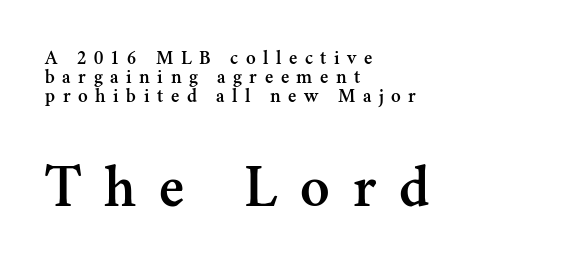
It's the straight-up-and-down kind of type. The area under the type is left untouched. These lines have a slow, spaced-out rhythm from letter to letter. Does the leading feel generous? Not at all — it's pinched.
